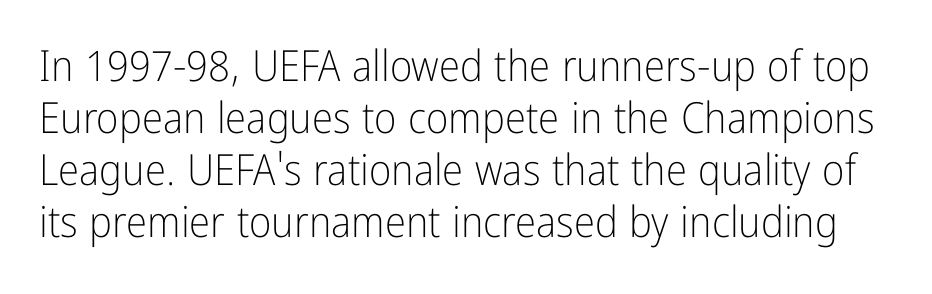
{"serif": "no", "italic": "no", "bold": "no", "weight": "light", "width": "condensed", "stroke_contrast": "low", "x_height": "medium", "monospaced": "no", "underline": "no", "line_spacing_ratio": 1.21, "letter_spacing": "normal", "letter_spacing_em": 0.0, "glyph_px": 43}
